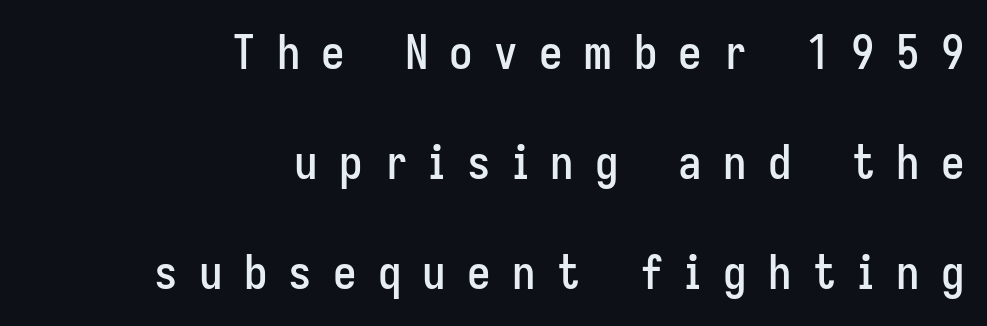
Q: Is the text italic (slanted)? A: No, it is upright.
Q: Is the typeface a serif or a sans-serif typeface? A: Sans-serif.
Q: Is the text underlined? A: No.
Q: How is the paragraph aligned? A: Right-aligned.
Q: Is the spacing between letters normal or unusually wide? A: Unusually wide.
Q: Is the spacing between lines tight, normal or loose? A: Loose.
Q: Width (condensed, normal, or wide)? A: Condensed.
Q: Stroke contrast? A: Low.
Q: x-height? A: Medium.
Q: Monospaced? A: No.
